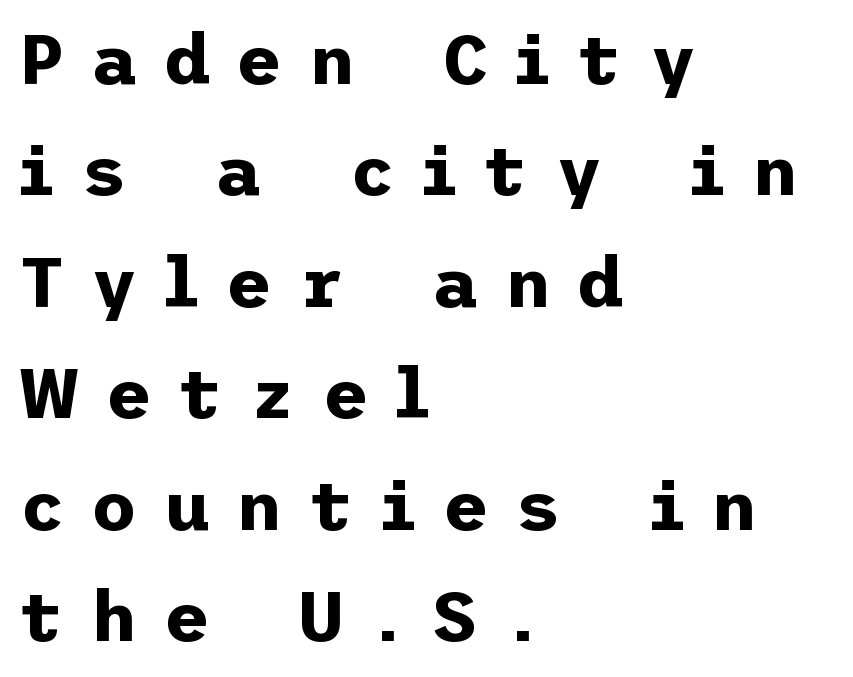
{"serif": "no", "italic": "no", "bold": "yes", "weight": "bold", "width": "normal", "stroke_contrast": "low", "x_height": "medium", "underline": "no", "align": "left", "line_spacing": "normal", "line_spacing_ratio": 1.57, "letter_spacing": "wide", "letter_spacing_em": 0.37, "glyph_px": 71}
